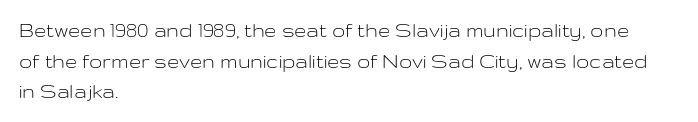
Q: Is the text bold? A: No.
Q: Is the text italic (slanted)? A: No, it is upright.
Q: Is the text underlined? A: No.
Q: How is the paragraph aligned? A: Left-aligned.
Q: Is the spacing between letters normal or unusually wide? A: Normal.
Q: Is the spacing between lines tight, normal or loose? A: Normal.
